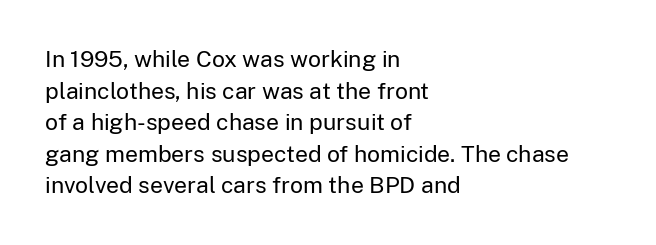
Q: Is the text bold? A: No.
Q: Is the text italic (slanted)? A: No, it is upright.
Q: Is the text underlined? A: No.
Q: How is the paragraph aligned? A: Left-aligned.
Q: Is the spacing between letters normal or unusually wide? A: Normal.
Q: Is the spacing between lines tight, normal or loose? A: Normal.
